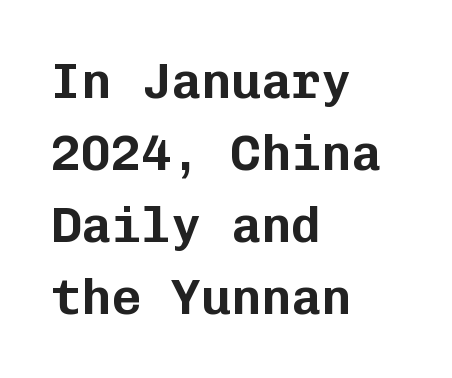
The image shows 50 px sans-serif type, upright, monospaced; set left-aligned, normal line spacing (1.44x), normal letter spacing, not underlined; low stroke contrast and a medium x-height.
